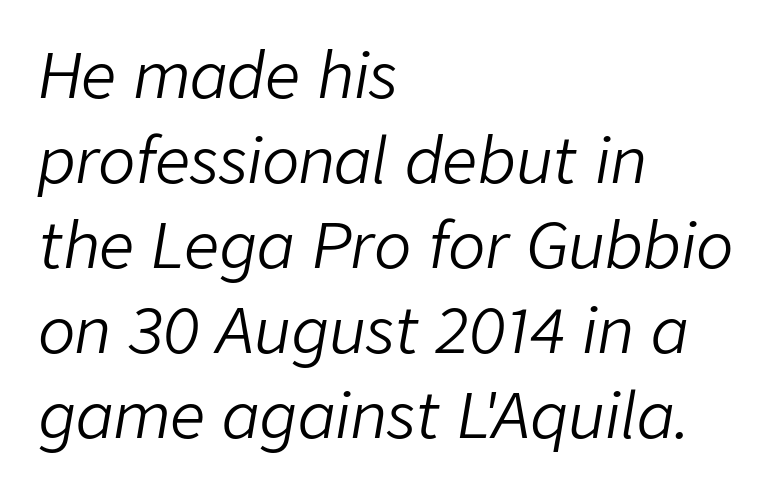
The space beneath each line is pristine and unruled. Quick note: italic. In terms of letterspacing, this is plain default setting. Interline gaps are of average width in this sample.
